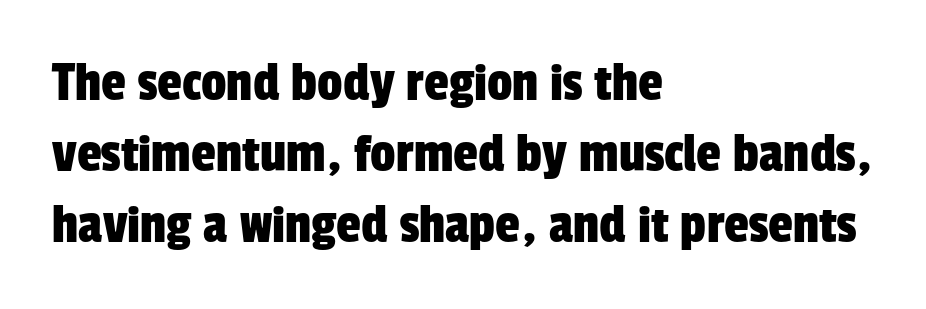
{"serif": "no", "width": "condensed", "stroke_contrast": "low", "x_height": "medium", "monospaced": "no", "underline": "no", "align": "left", "line_spacing": "normal", "line_spacing_ratio": 1.27, "letter_spacing": "normal", "letter_spacing_em": 0.0, "glyph_px": 56}
